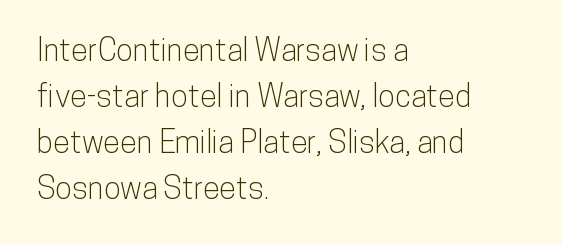
{"serif": "no", "italic": "no", "width": "condensed", "stroke_contrast": "low", "x_height": "medium", "monospaced": "no", "underline": "no", "align": "left", "line_spacing": "normal", "line_spacing_ratio": 1.48, "letter_spacing": "normal", "letter_spacing_em": 0.0, "glyph_px": 31}
